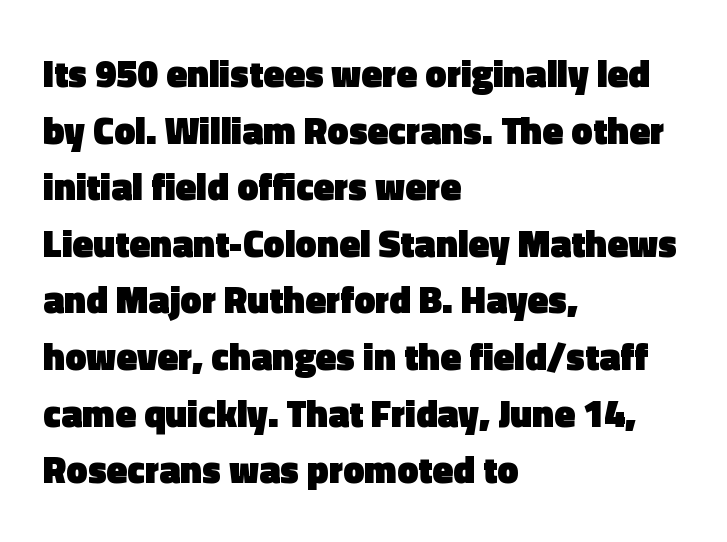
Q: Is the text bold? A: Yes.
Q: Is the text italic (slanted)? A: No, it is upright.
Q: Is the typeface a serif or a sans-serif typeface? A: Sans-serif.
Q: Is the text underlined? A: No.
Q: How is the paragraph aligned? A: Left-aligned.
Q: Is the spacing between letters normal or unusually wide? A: Normal.
Q: Is the spacing between lines tight, normal or loose? A: Normal.
Q: Width (condensed, normal, or wide)? A: Normal.
Q: x-height? A: Medium.
Q: Monospaced? A: No.
